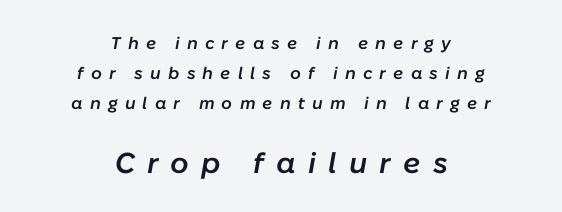
Q: Is the text bold? A: Semi-bold.
Q: Is the text italic (slanted)? A: Yes, it leans right by about 10 degrees.
Q: Is the text underlined? A: No.
Q: How is the paragraph aligned? A: Centered.
Q: Is the spacing between letters normal or unusually wide? A: Unusually wide.
Q: Which block of text is set in a larger size, the first (top) or the second (bottom)? A: The second (bottom) one.
Q: Width (condensed, normal, or wide)? A: Normal.
Q: Stroke contrast? A: Low.
Q: x-height? A: Medium.
Q: Monospaced? A: No.
